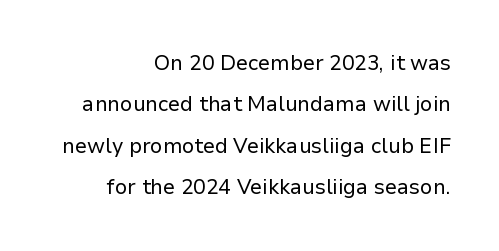
The type is set solid horizontally, with unmodified tracking. Stroke thickness stays within the range of a standard reading face or lighter. Does the lettering tilt? It doesn't — this is upright. Has an underline been added? It has not. This block would shrink considerably if given ordinary leading; it's expanded now. Compared with a flush-left layout, this one pins lines to the opposite, right side.
